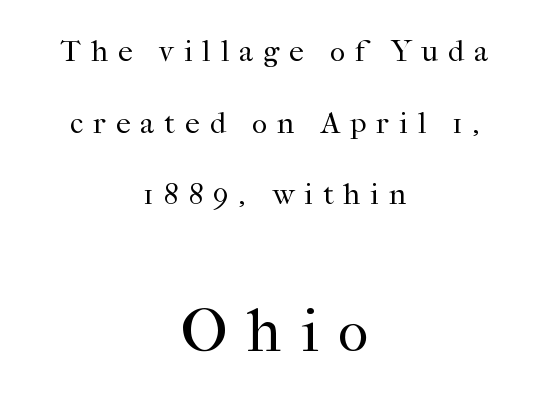
{"serif": "yes", "italic": "no", "bold": "no", "weight": "regular", "width": "normal", "stroke_contrast": "high", "x_height": "medium", "monospaced": "no", "underline": "no", "align": "center", "line_spacing": "loose", "line_spacing_ratio": 2.39, "letter_spacing": "wide", "letter_spacing_em": 0.33, "larger_block": "second", "size_ratio": 2.0, "glyph_px": 60}
